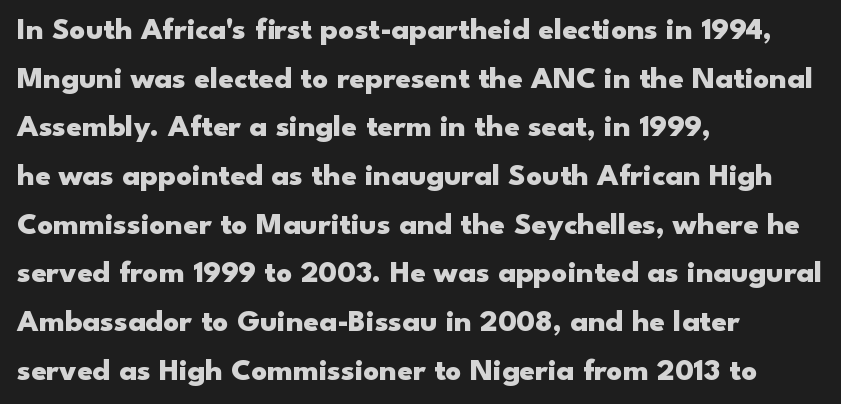
The image shows 31 px heavy, wide sans-serif type, upright; set left-aligned, normal line spacing (1.57x), normal letter spacing, not underlined; low stroke contrast and a small x-height.
